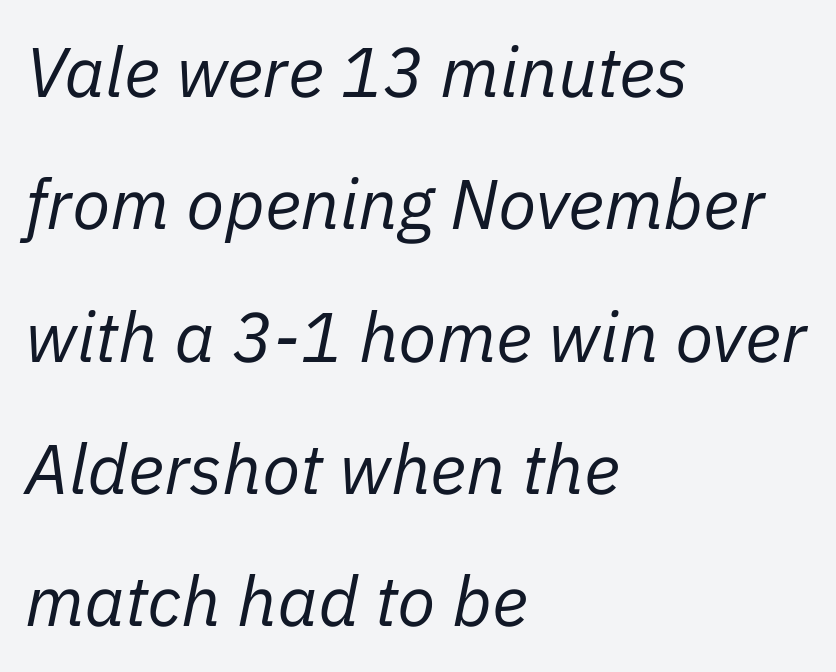
Q: Is the text bold? A: No.
Q: Is the text italic (slanted)? A: Yes, it leans right by about 11 degrees.
Q: Is the text underlined? A: No.
Q: How is the paragraph aligned? A: Left-aligned.
Q: Is the spacing between letters normal or unusually wide? A: Normal.
Q: Width (condensed, normal, or wide)? A: Normal.
Q: Stroke contrast? A: Low.
Q: x-height? A: Medium.
Q: Monospaced? A: No.
